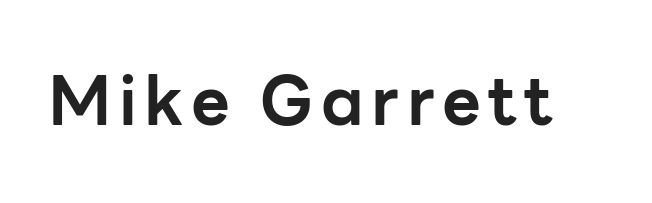
The rendering uses a bold face; every stroke is thick and dark. Honestly, there is no underline to notice here at all. Character widths vary here, with narrow letters taking less room than wide ones. This is sans-serif lettering, the kind often seen on screens and signage. If you drew a line through each stem, it would be perfectly vertical.
